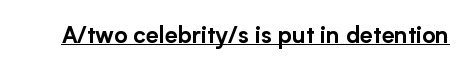
{"italic": "no", "underline": "yes", "letter_spacing": "normal", "letter_spacing_em": 0.0, "glyph_px": 23}
